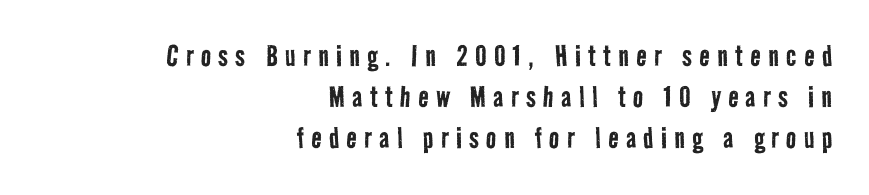
{"serif": "no", "bold": "no", "weight": "regular", "width": "condensed", "stroke_contrast": "low", "x_height": "medium", "monospaced": "no", "underline": "no", "align": "right", "line_spacing_ratio": 1.21, "letter_spacing": "wide", "letter_spacing_em": 0.22, "glyph_px": 34}
